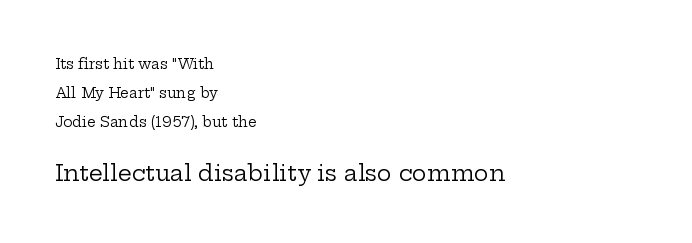
The image shows 22 px text type, upright; set left-aligned, loose line spacing (2.06x), normal letter spacing, not underlined; the second (bottom) block is 1.57x larger.
